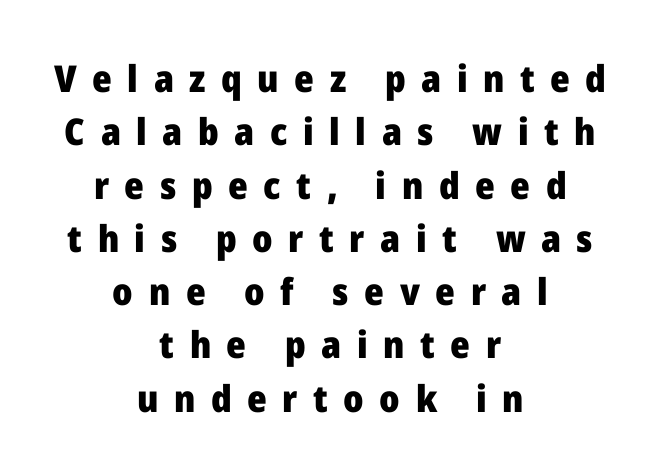
{"serif": "no", "italic": "no", "bold": "yes", "weight": "heavy", "width": "normal", "stroke_contrast": "low", "x_height": "medium", "monospaced": "no", "underline": "no", "align": "center", "line_spacing": "normal", "line_spacing_ratio": 1.44, "letter_spacing": "wide", "letter_spacing_em": 0.42, "glyph_px": 37}
